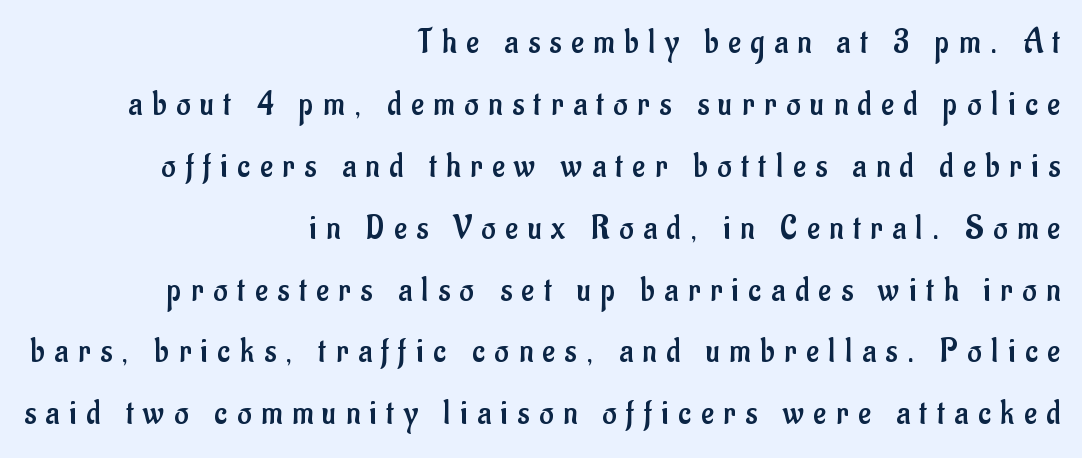
A roman cut, with each character standing at attention. Ink coverage per letter is moderate at most. What stands out about the letter spacing? Its width — letters are far apart. The rendering shows plain stroke endings on the letterforms — a sans-serif design. These lines are rendered in a variable-pitch font.
